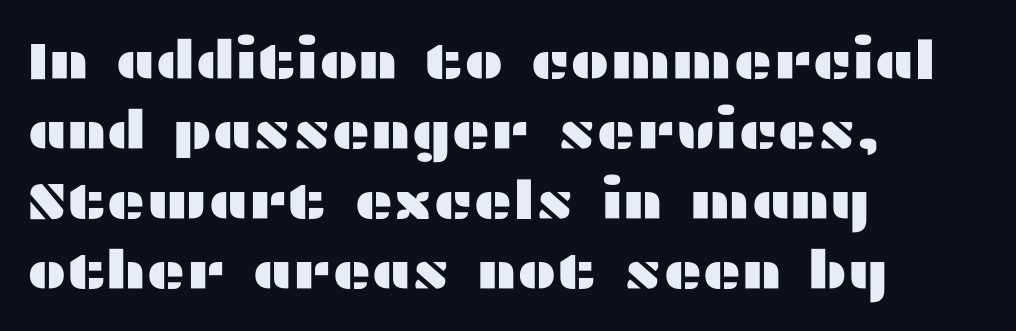
The image shows 53 px wide sans-serif type, upright; set left-aligned, normal line spacing (1.32x), normal letter spacing, not underlined; medium stroke contrast and a medium x-height.
